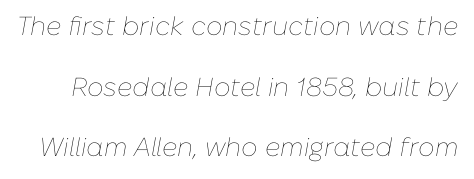
{"italic": "yes", "lean": "right", "slant_degrees": 10, "bold": "no", "underline": "no", "line_spacing": "loose", "line_spacing_ratio": 2.33, "letter_spacing": "normal", "letter_spacing_em": 0.0, "glyph_px": 26}
